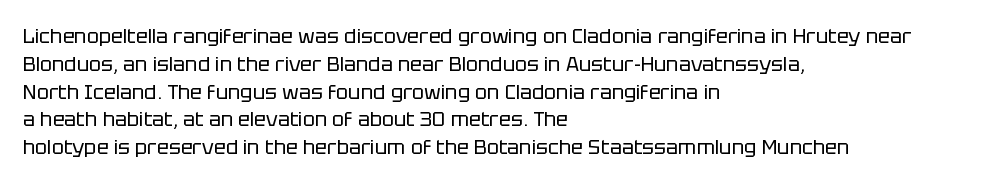
Nothing heavy about these letters — not bold at all. Compared with a centered layout, this one pins lines to the left instead. Spacing between characters is what you'd get straight out of the box. Posture: vertical. Anything drawn beneath the words? Only blank space.
